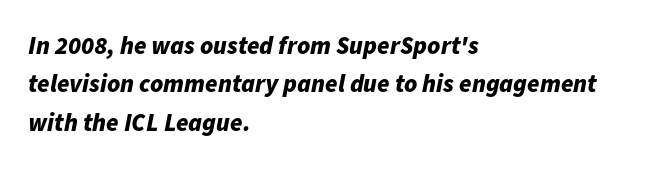
Anything drawn beneath the words? Only blank space. These lines sit exactly where default settings would place them. Visually the block forms a straight wall on the left and a jagged coastline on the right. Caption: bold face, heavy strokes. Does extra space separate the letters? No, they use regular spacing. There's an unmistakable incline to the writing here.
